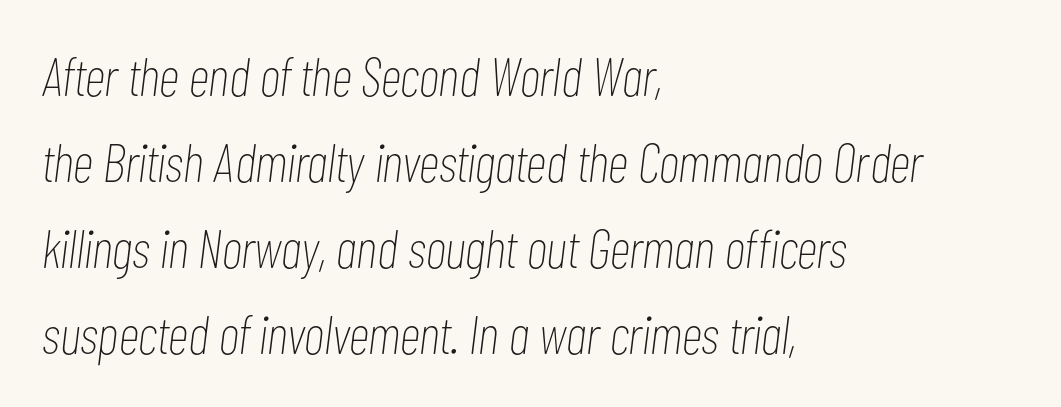
Q: Is the text bold? A: No.
Q: Is the text italic (slanted)? A: Yes, it leans right by about 7 degrees.
Q: Is the text underlined? A: No.
Q: How is the paragraph aligned? A: Left-aligned.
Q: Is the spacing between letters normal or unusually wide? A: Normal.
Q: Is the spacing between lines tight, normal or loose? A: Normal.
Q: Width (condensed, normal, or wide)? A: Condensed.
Q: Stroke contrast? A: Low.
Q: x-height? A: Medium.
Q: Monospaced? A: No.
